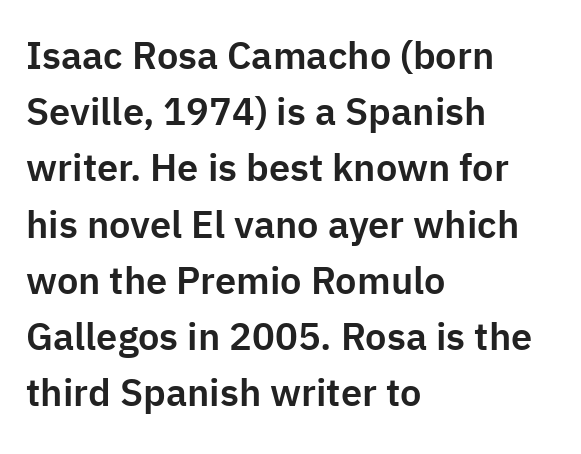
{"serif": "no", "italic": "no", "width": "normal", "stroke_contrast": "low", "x_height": "medium", "monospaced": "no", "underline": "no", "align": "left", "line_spacing": "normal", "line_spacing_ratio": 1.48, "letter_spacing": "normal", "letter_spacing_em": 0.0, "glyph_px": 38}
